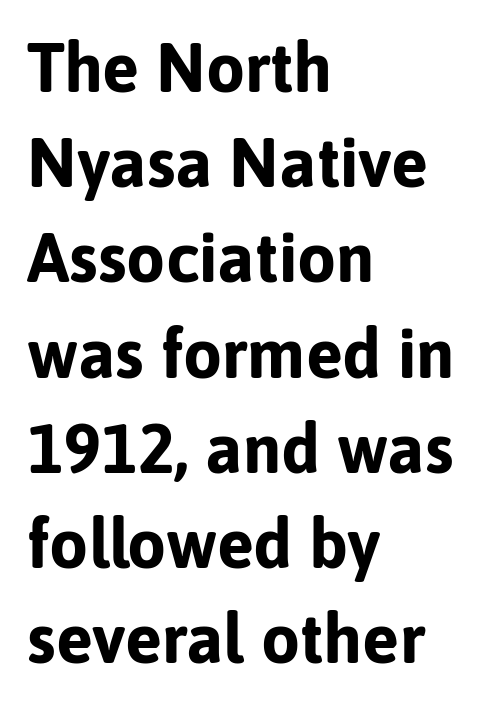
The image shows 69 px bold sans-serif type, upright; set left-aligned, normal line spacing (1.38x), normal letter spacing, not underlined; low stroke contrast and a medium x-height.
